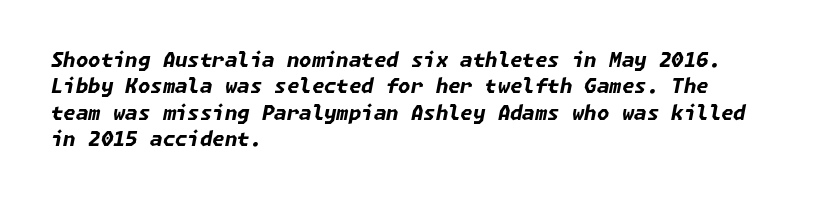
{"italic": "yes", "lean": "right", "slant_degrees": 11, "bold": "yes", "underline": "no", "align": "left", "line_spacing": "normal", "line_spacing_ratio": 1.32, "letter_spacing": "normal", "letter_spacing_em": 0.0, "glyph_px": 20}
